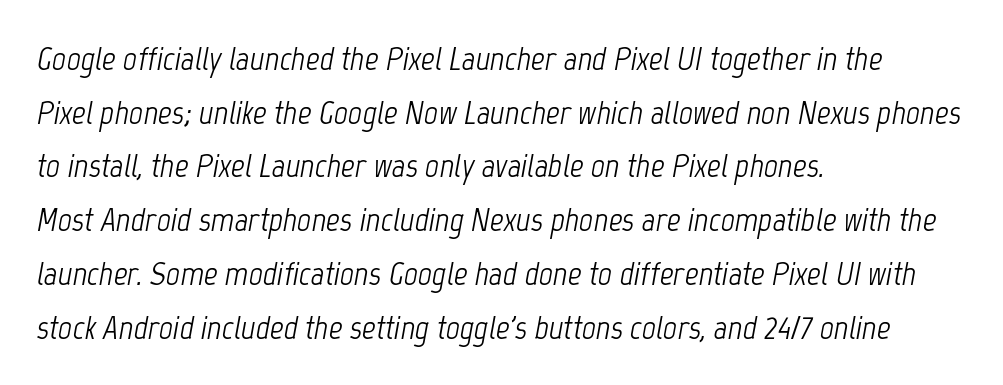
Q: Is the text bold? A: No.
Q: Is the text italic (slanted)? A: Yes, it leans right by about 12 degrees.
Q: Is the text underlined? A: No.
Q: How is the paragraph aligned? A: Left-aligned.
Q: Is the spacing between letters normal or unusually wide? A: Normal.
Q: Is the spacing between lines tight, normal or loose? A: Normal.
Q: Width (condensed, normal, or wide)? A: Condensed.
Q: Stroke contrast? A: Low.
Q: x-height? A: Medium.
Q: Monospaced? A: No.
